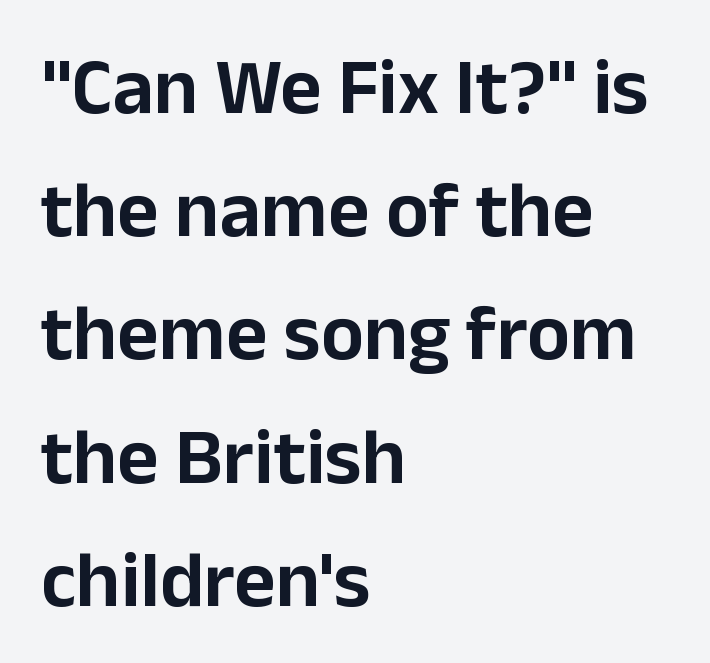
{"serif": "no", "italic": "no", "width": "normal", "stroke_contrast": "low", "x_height": "medium", "monospaced": "no", "underline": "no", "align": "left", "line_spacing": "normal", "line_spacing_ratio": 1.54, "letter_spacing": "normal", "letter_spacing_em": 0.0, "glyph_px": 80}
